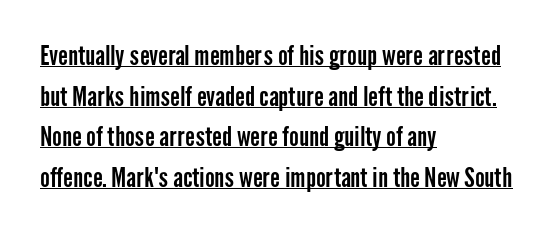
The image shows 26 px text type, upright; set left-aligned, normal line spacing (1.56x), normal letter spacing, underlined.
